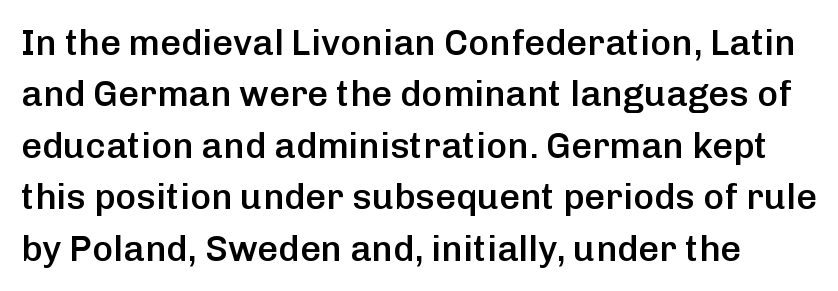
Q: Is the text bold? A: Semi-bold.
Q: Is the text italic (slanted)? A: No, it is upright.
Q: Is the typeface a serif or a sans-serif typeface? A: Sans-serif.
Q: Is the text underlined? A: No.
Q: Is the spacing between letters normal or unusually wide? A: Normal.
Q: Is the spacing between lines tight, normal or loose? A: Normal.
Q: Width (condensed, normal, or wide)? A: Normal.
Q: Stroke contrast? A: Low.
Q: x-height? A: Medium.
Q: Monospaced? A: No.
